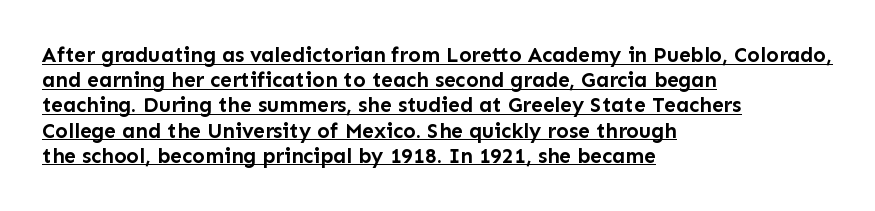
The image shows 21 px bold type, upright; set left-aligned, line spacing 1.2x, normal letter spacing, underlined.
